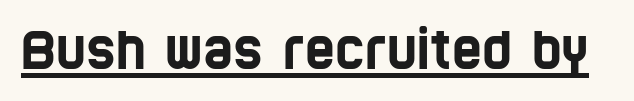
Underline: present. Does the type have serifs? No, each stem ends abruptly. The type is set solid horizontally, with unmodified tracking. Here the designer chose a conventional face with non-uniform glyph widths.
